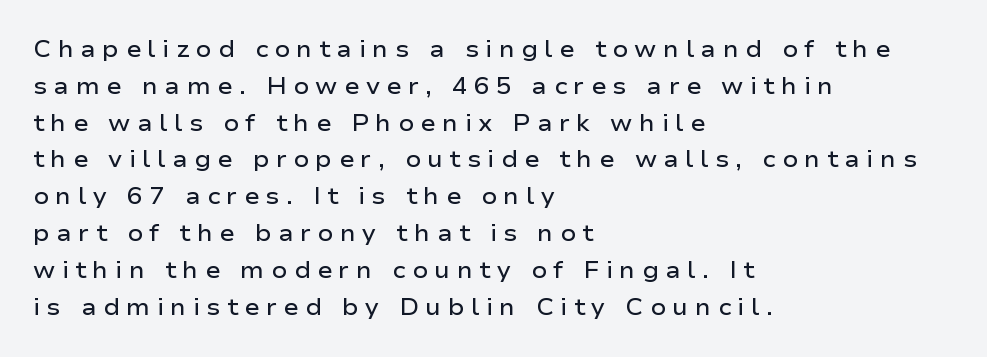
Q: Is the text bold? A: Semi-bold.
Q: Is the text italic (slanted)? A: No, it is upright.
Q: Is the text underlined? A: No.
Q: How is the paragraph aligned? A: Left-aligned.
Q: Is the spacing between letters normal or unusually wide? A: Unusually wide.
Q: Is the spacing between lines tight, normal or loose? A: Normal.
